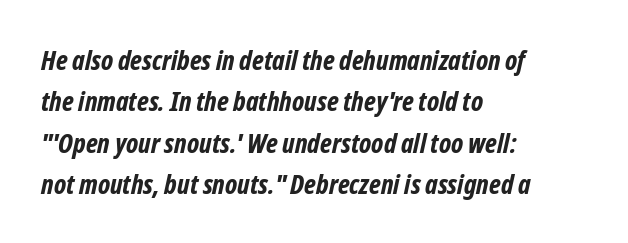
Q: Is the text bold? A: Yes.
Q: Is the text underlined? A: No.
Q: How is the paragraph aligned? A: Left-aligned.
Q: Is the spacing between letters normal or unusually wide? A: Normal.
Q: Is the spacing between lines tight, normal or loose? A: Normal.
